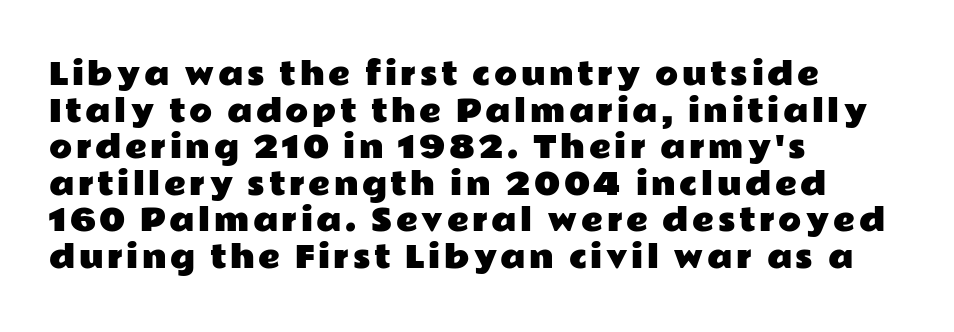
Short and long lines alike share a common starting point at left. Vertical strokes here are truly vertical. This sample has the flowing, uneven cadence of proportional lettering. Type without underlining. Note: no serifs on the glyphs.
